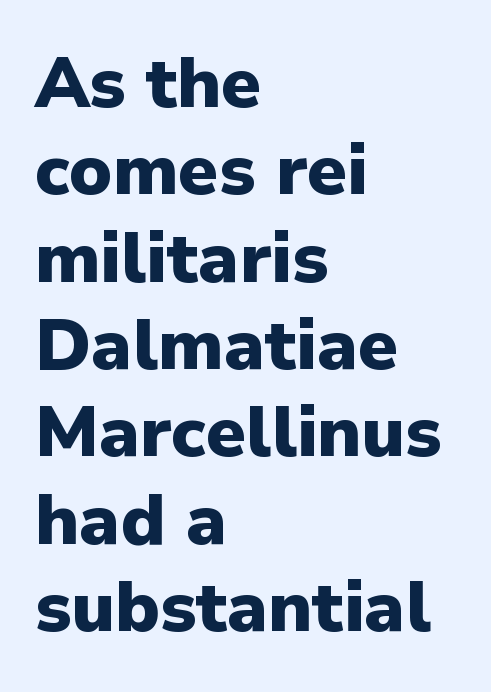
The image shows 71 px heavy sans-serif type, upright; set left-aligned, line spacing 1.23x, normal letter spacing, not underlined; low stroke contrast and a medium x-height.
